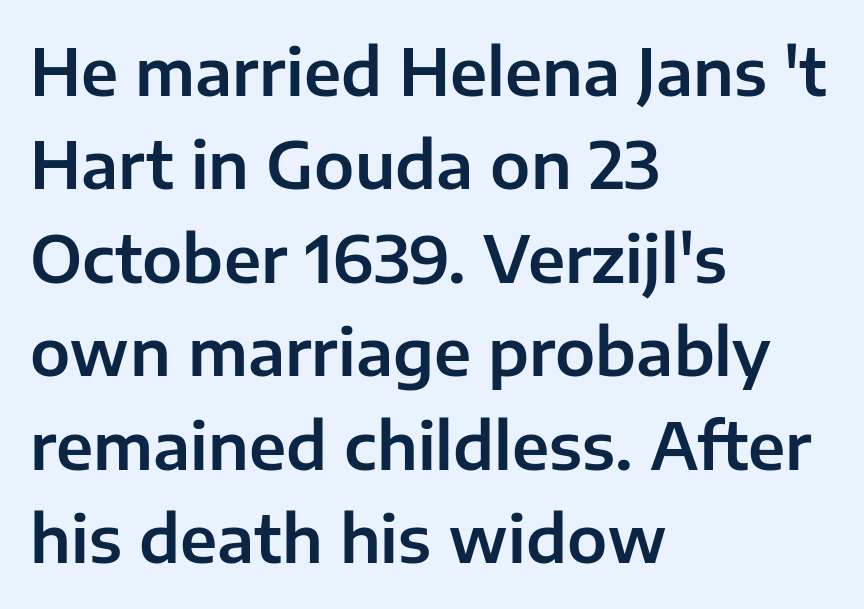
Q: Is the text italic (slanted)? A: No, it is upright.
Q: Is the typeface a serif or a sans-serif typeface? A: Sans-serif.
Q: Is the text underlined? A: No.
Q: How is the paragraph aligned? A: Left-aligned.
Q: Is the spacing between letters normal or unusually wide? A: Normal.
Q: Is the spacing between lines tight, normal or loose? A: Normal.
Q: Width (condensed, normal, or wide)? A: Normal.
Q: Stroke contrast? A: Low.
Q: x-height? A: Medium.
Q: Monospaced? A: No.
